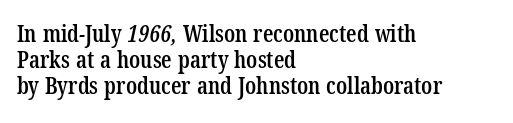
{"bold": "semi", "underline": "no", "align": "left", "line_spacing": "tight", "line_spacing_ratio": 1.13, "letter_spacing": "normal", "letter_spacing_em": 0.0, "glyph_px": 23}
